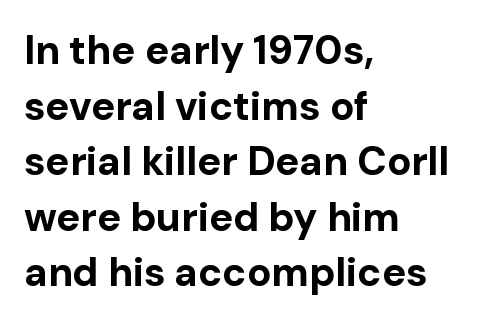
{"serif": "no", "italic": "no", "bold": "yes", "weight": "bold", "width": "normal", "stroke_contrast": "low", "x_height": "medium", "monospaced": "no", "underline": "no", "align": "left", "line_spacing": "normal", "line_spacing_ratio": 1.39, "letter_spacing": "normal", "letter_spacing_em": 0.0, "glyph_px": 40}
